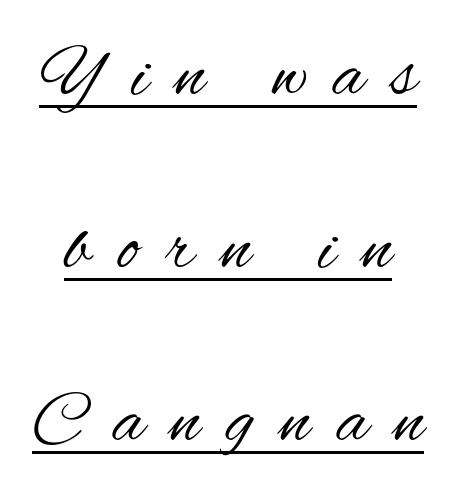
Q: Is the text bold? A: No.
Q: Is the text italic (slanted)? A: Yes.
Q: Is the typeface a serif or a sans-serif typeface? A: Sans-serif.
Q: Is the text underlined? A: Yes.
Q: Is the spacing between letters normal or unusually wide? A: Unusually wide.
Q: Is the spacing between lines tight, normal or loose? A: Loose.
Q: Width (condensed, normal, or wide)? A: Condensed.
Q: Stroke contrast? A: Medium.
Q: x-height? A: Small.
Q: Monospaced? A: No.
